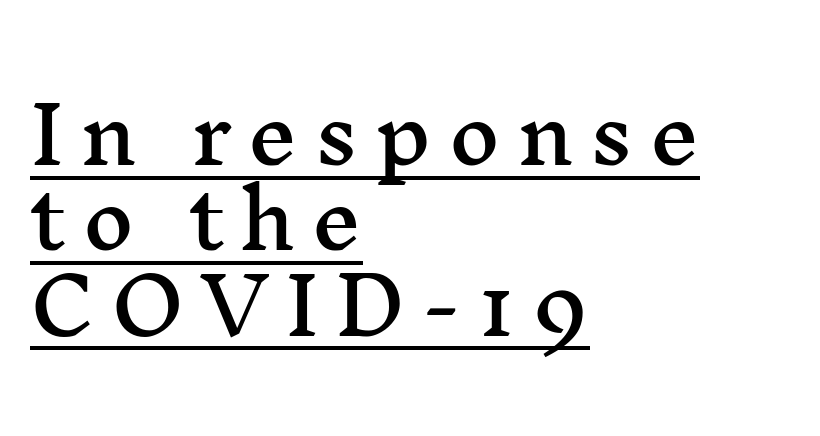
{"serif": "yes", "italic": "no", "width": "wide", "stroke_contrast": "medium", "x_height": "medium", "monospaced": "no", "underline": "yes", "align": "left", "line_spacing": "tight", "line_spacing_ratio": 1.08, "letter_spacing": "wide", "letter_spacing_em": 0.2, "glyph_px": 79}
